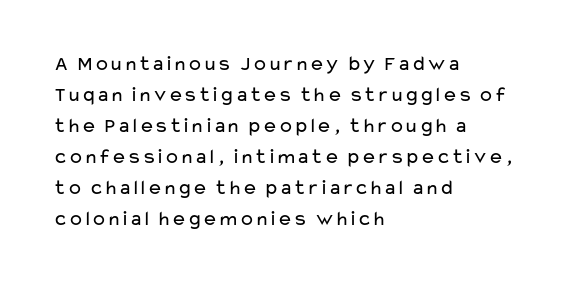
The image shows 21 px text type, upright; set left-aligned, normal line spacing (1.48x), normal letter spacing, not underlined.
